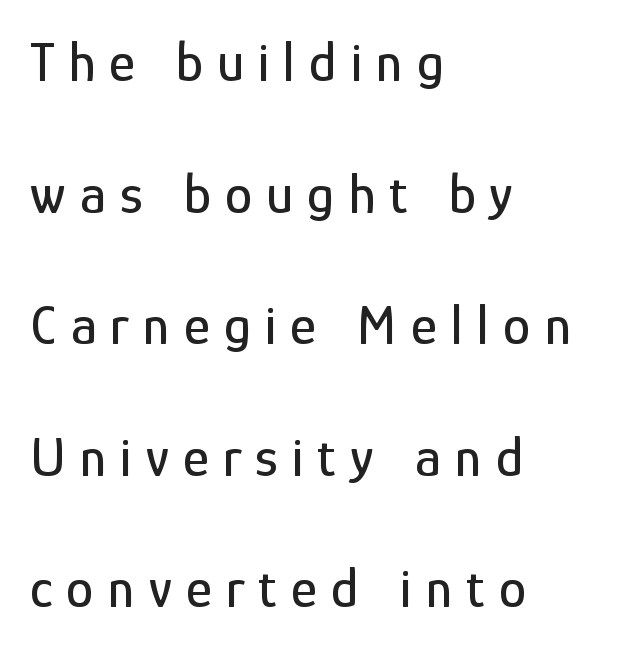
Caption: expanded tracking, letters set apart. You could not count columns in this text — the font is proportionally spaced. Observe the absence of serifs on each vertical stroke in this sample. Is there much room between lines? Yes — plenty of vertical air separates them. Typeset ragged right — the left edge is the straight one.
